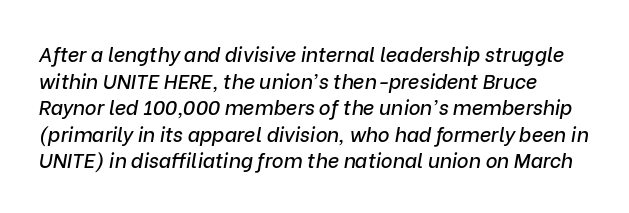
Yep, that's italic — everything's leaning. Students, note that the glyphs here touch the page at normal intervals. Descender tails drop into unmarked territory. What's the leading like? Ordinary, nothing unusual.
